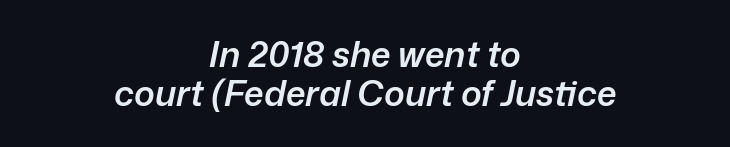
{"italic": "yes", "lean": "right", "slant_degrees": 12, "bold": "semi", "weight": "semibold", "width": "normal", "stroke_contrast": "low", "x_height": "medium", "monospaced": "no", "underline": "no", "align": "center", "line_spacing": "tight", "line_spacing_ratio": 1.12, "letter_spacing": "normal", "letter_spacing_em": 0.0, "glyph_px": 35}
